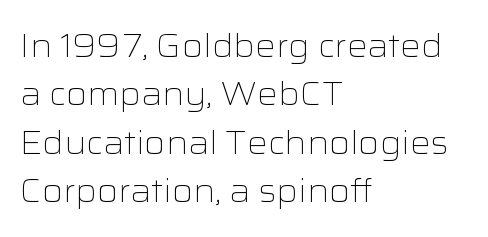
{"serif": "no", "italic": "no", "bold": "no", "weight": "light", "width": "wide", "stroke_contrast": "low", "x_height": "medium", "monospaced": "no", "underline": "no", "align": "left", "line_spacing": "normal", "line_spacing_ratio": 1.51, "letter_spacing": "normal", "letter_spacing_em": 0.0, "glyph_px": 32}
